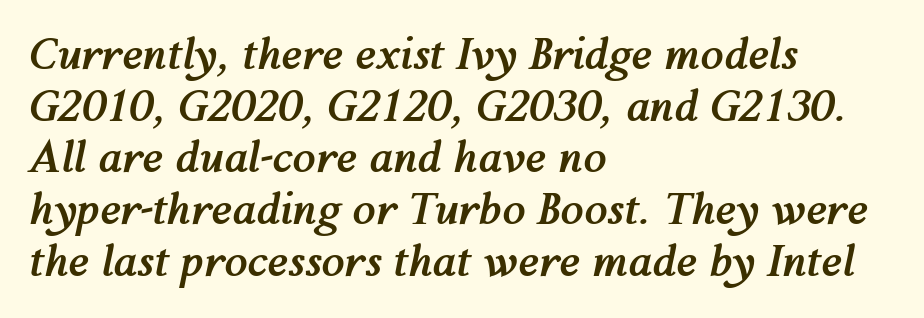
The image shows 42 px semibold type, italic (leaning right); set left-aligned, line spacing 1.23x, normal letter spacing, not underlined; medium stroke contrast and a medium x-height.
